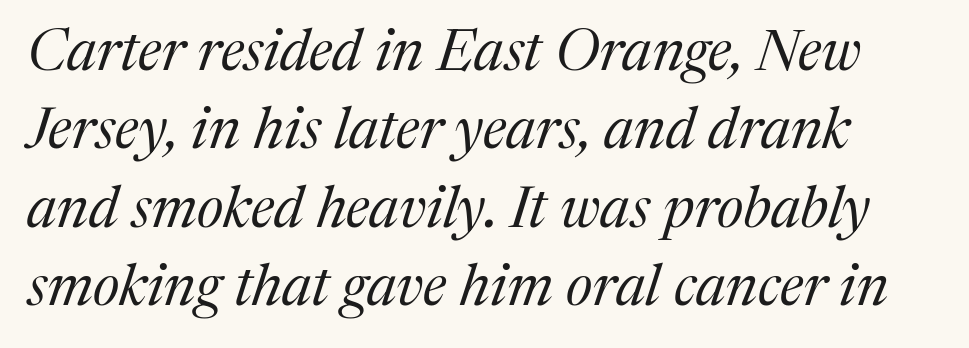
Q: Is the text bold? A: No.
Q: Is the text italic (slanted)? A: Yes, it leans right by about 17 degrees.
Q: Is the typeface a serif or a sans-serif typeface? A: Serif.
Q: Is the text underlined? A: No.
Q: How is the paragraph aligned? A: Left-aligned.
Q: Is the spacing between letters normal or unusually wide? A: Normal.
Q: Is the spacing between lines tight, normal or loose? A: Normal.
Q: Width (condensed, normal, or wide)? A: Normal.
Q: Stroke contrast? A: Medium.
Q: x-height? A: Medium.
Q: Monospaced? A: No.
